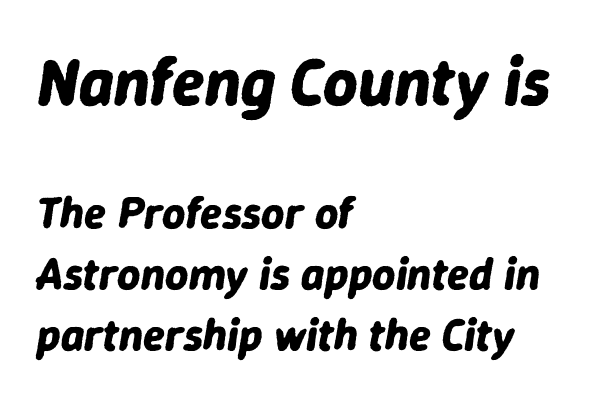
Spacing between characters is what you'd get straight out of the box. Bold? Absolutely — the strokes are thick and heavy. The paragraph shown leans on its left margin. Large over small — that's the arrangement of the two blocks here. Interline gaps are of average width in this sample.
